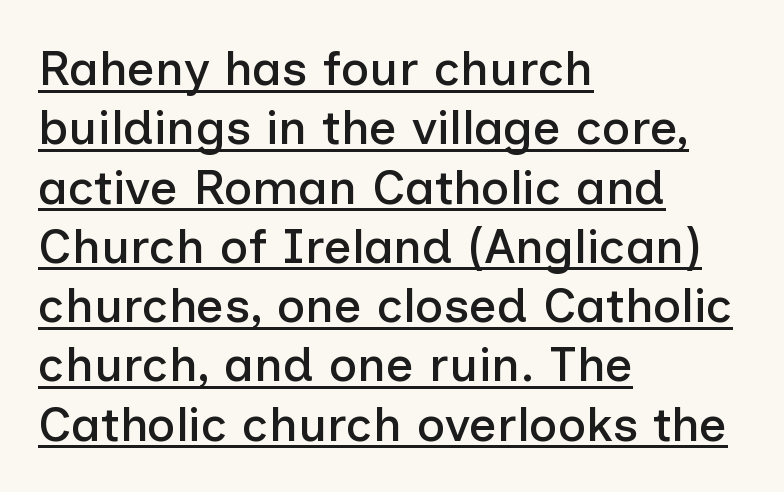
The image shows 49 px sans-serif type, upright; set left-aligned, line spacing 1.21x, normal letter spacing, underlined; low stroke contrast and a medium x-height.
